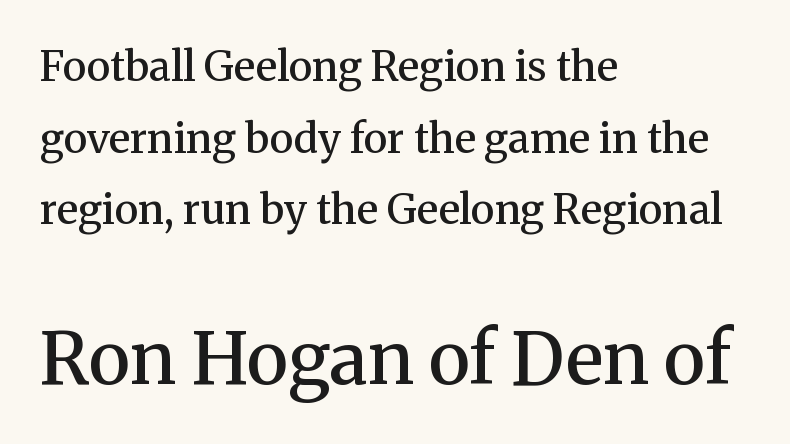
The image shows 72 px semibold serif type, upright; set left-aligned, line spacing 1.75x, normal letter spacing, not underlined; the second (bottom) block is 1.76x larger; medium stroke contrast and a medium x-height.
